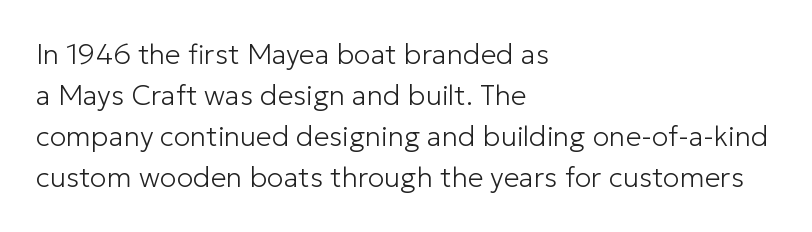
Q: Is the text bold? A: No.
Q: Is the text italic (slanted)? A: No, it is upright.
Q: Is the typeface a serif or a sans-serif typeface? A: Sans-serif.
Q: Is the text underlined? A: No.
Q: How is the paragraph aligned? A: Left-aligned.
Q: Is the spacing between letters normal or unusually wide? A: Normal.
Q: Is the spacing between lines tight, normal or loose? A: Normal.
Q: Width (condensed, normal, or wide)? A: Normal.
Q: Stroke contrast? A: Low.
Q: x-height? A: Medium.
Q: Monospaced? A: No.
